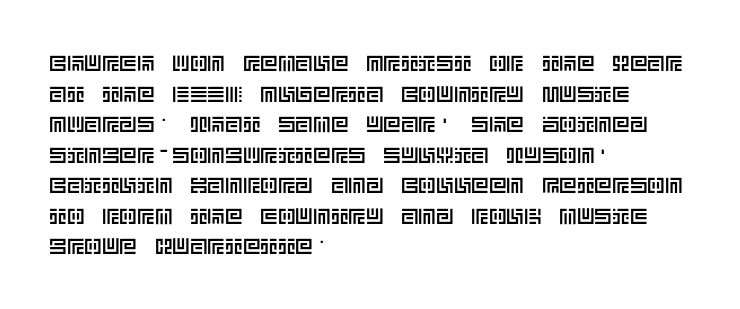
Q: Is the text italic (slanted)? A: No, it is upright.
Q: Is the text underlined? A: No.
Q: How is the paragraph aligned? A: Left-aligned.
Q: Is the spacing between letters normal or unusually wide? A: Normal.
Q: Is the spacing between lines tight, normal or loose? A: Normal.
